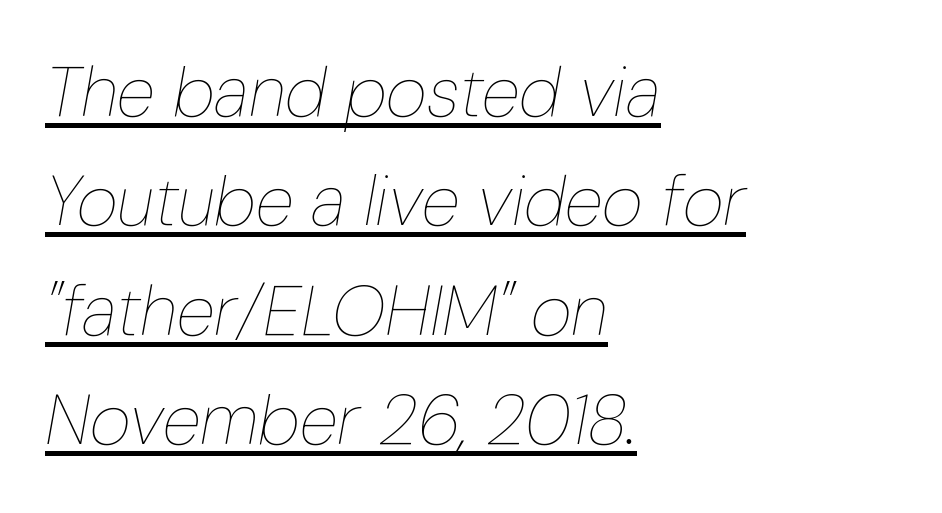
A typesetter would call this proportional, since set widths differ per character. Every word sits above its own underline. Is the type slanted? Yes — the strokes lean at a clear angle. The text block is weighted toward the left margin, trailing off unevenly rightward. This block has exactly the height ordinary leading produces. No heavy texture on the line: the type isn't bold.
